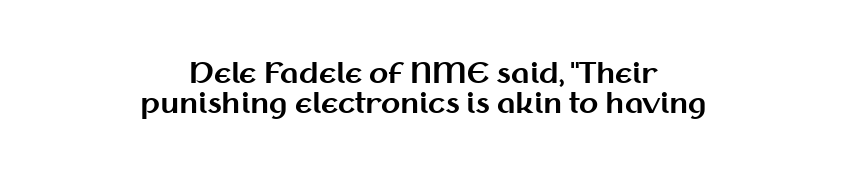
Students, observe: this is what under-led, compact text looks like. Letter spacing: default. Serifs: no, the terminals of the letterforms are clean. When letters stand straight like this, we call the style roman or upright. Underlining? Definitely not there.
